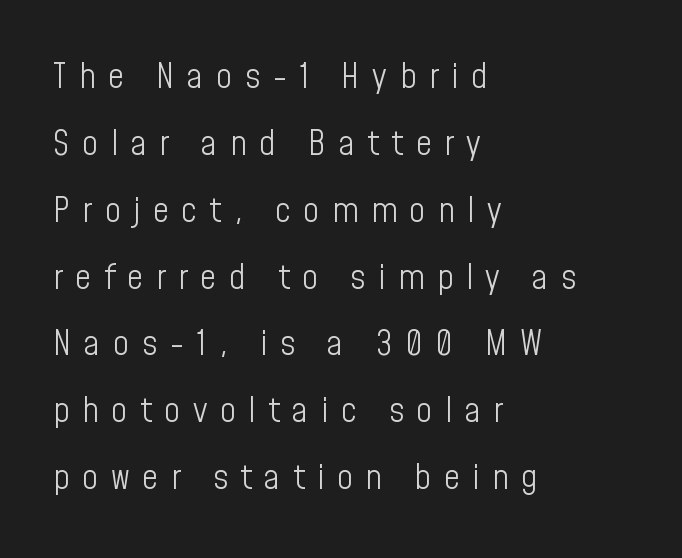
Q: Is the text bold? A: No.
Q: Is the text italic (slanted)? A: No, it is upright.
Q: Is the typeface a serif or a sans-serif typeface? A: Sans-serif.
Q: Is the text underlined? A: No.
Q: How is the paragraph aligned? A: Left-aligned.
Q: Is the spacing between letters normal or unusually wide? A: Unusually wide.
Q: Is the spacing between lines tight, normal or loose? A: Loose.
Q: Width (condensed, normal, or wide)? A: Condensed.
Q: Stroke contrast? A: Low.
Q: x-height? A: Medium.
Q: Monospaced? A: No.
